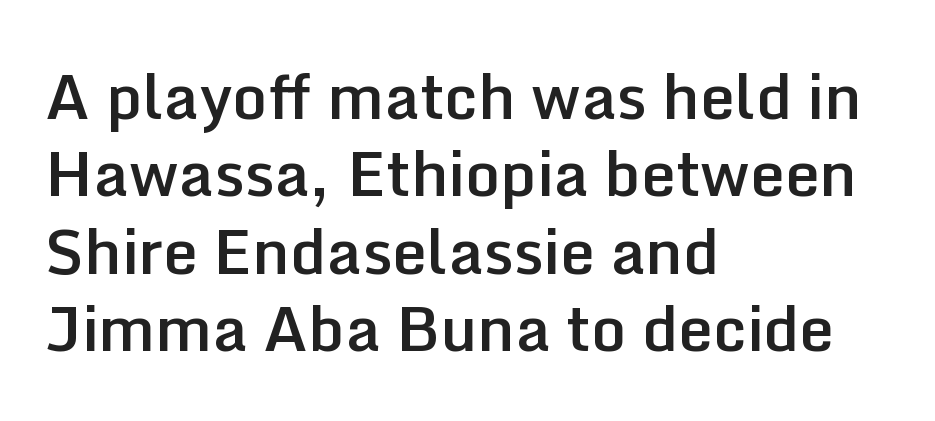
The font family rendered here belongs to the sans-serif group. Notice how the passage keeps a crisp vertical edge on the left only. A typesetter would call this zero additional tracking. Italic: no, the glyphs are upright roman.
